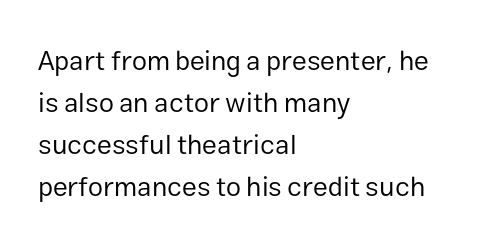
The image shows 27 px text type, upright; set left-aligned, normal line spacing (1.55x), normal letter spacing, not underlined.
